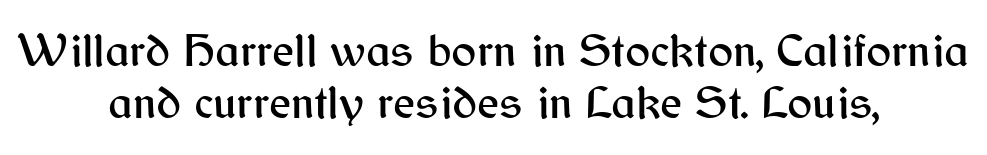
Q: Is the text italic (slanted)? A: No, it is upright.
Q: Is the typeface a serif or a sans-serif typeface? A: Sans-serif.
Q: Is the text underlined? A: No.
Q: How is the paragraph aligned? A: Centered.
Q: Is the spacing between letters normal or unusually wide? A: Normal.
Q: Is the spacing between lines tight, normal or loose? A: Tight.
Q: Width (condensed, normal, or wide)? A: Normal.
Q: Stroke contrast? A: Medium.
Q: x-height? A: Medium.
Q: Monospaced? A: No.
